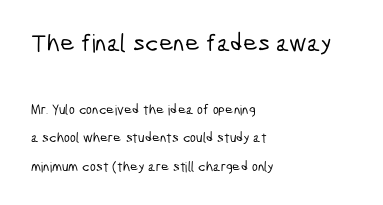
{"underline": "no", "align": "left", "line_spacing": "loose", "line_spacing_ratio": 2.03, "letter_spacing": "normal", "letter_spacing_em": 0.0, "larger_block": "first", "size_ratio": 1.79, "glyph_px": 25}
